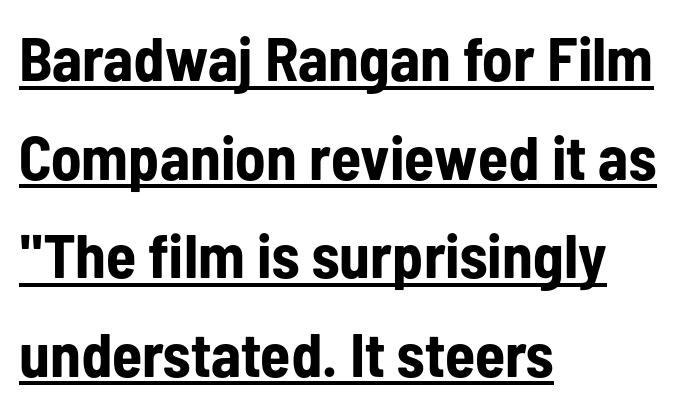
The image shows 62 px bold, condensed sans-serif type, upright; set left-aligned, normal line spacing (1.59x), normal letter spacing, underlined; low stroke contrast and a medium x-height.
